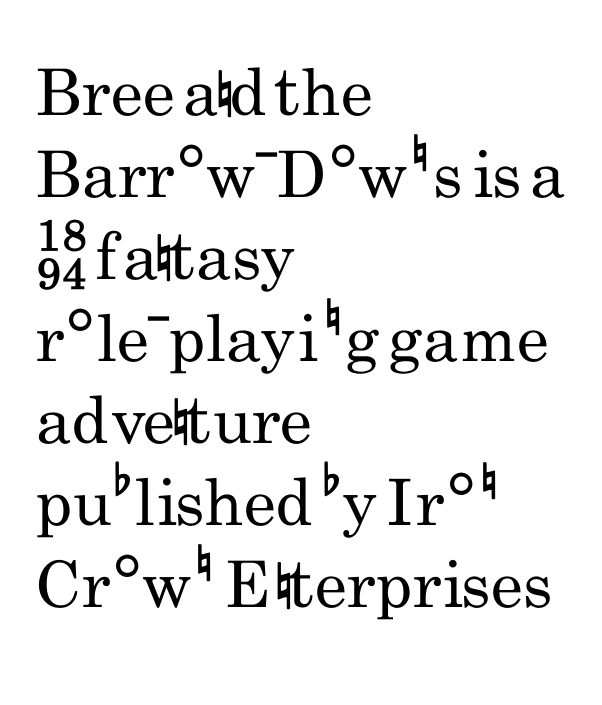
A student would call this left alignment; a typographer would say flush left, rag right. The rows are spaced the way most documents space them. Descenders hang freely into open space. A typesetter would call this proportional, since set widths differ per character.
